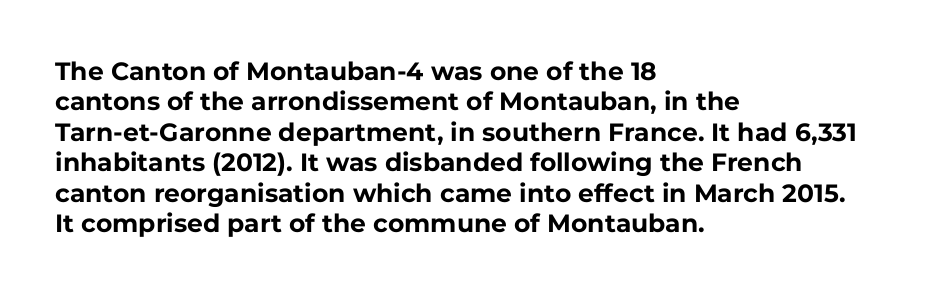
Q: Is the text bold? A: Yes.
Q: Is the text italic (slanted)? A: No, it is upright.
Q: Is the text underlined? A: No.
Q: How is the paragraph aligned? A: Left-aligned.
Q: Is the spacing between letters normal or unusually wide? A: Normal.
